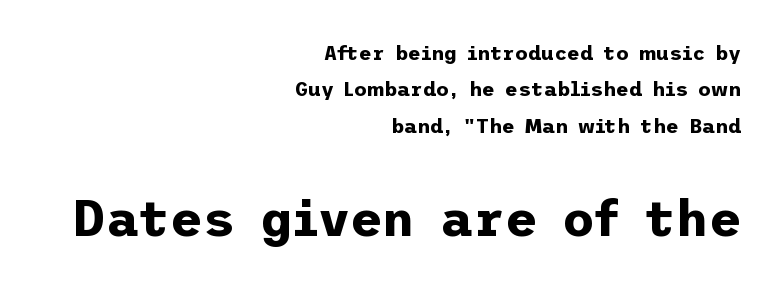
{"serif": "no", "italic": "no", "bold": "yes", "weight": "bold", "width": "normal", "stroke_contrast": "low", "x_height": "medium", "underline": "no", "align": "right", "line_spacing_ratio": 1.82, "letter_spacing": "normal", "letter_spacing_em": 0.0, "larger_block": "second", "size_ratio": 2.5, "glyph_px": 50}
